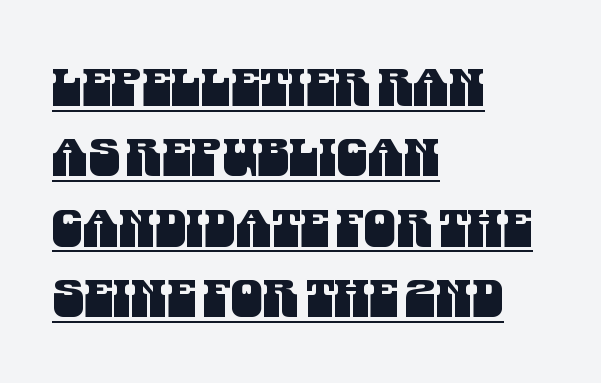
The image shows 51 px condensed sans-serif type; set left-aligned, normal line spacing (1.38x), normal letter spacing, underlined; medium stroke contrast and a large x-height.
